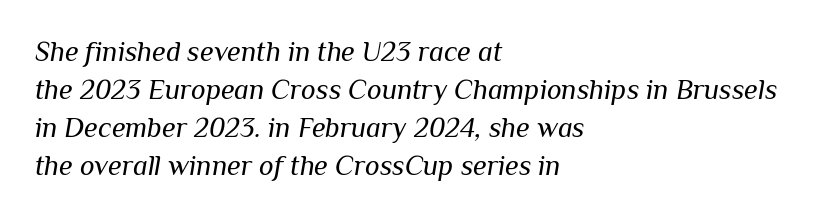
The image shows 28 px regular-weight type, italic (leaning right); set left-aligned, normal line spacing (1.36x), normal letter spacing, not underlined; medium stroke contrast and a medium x-height.
